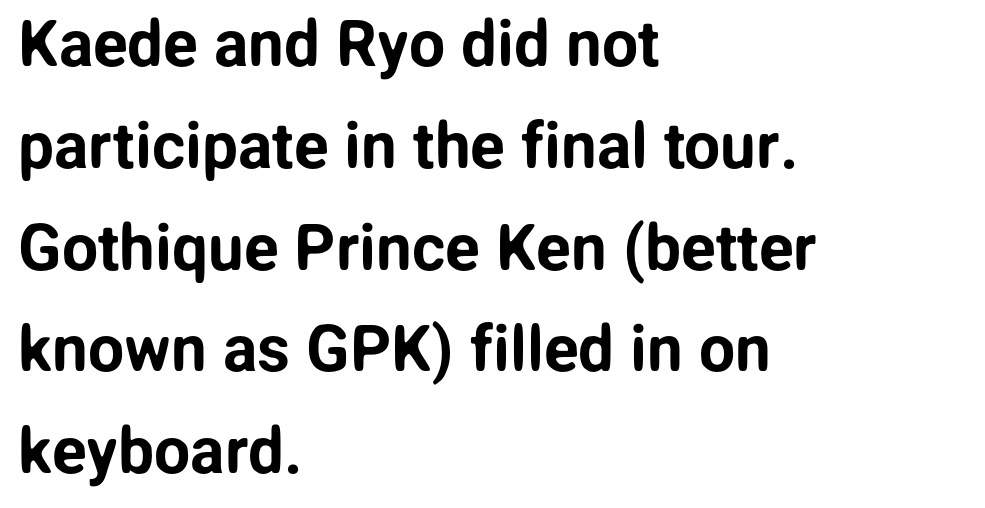
{"serif": "no", "italic": "no", "width": "normal", "stroke_contrast": "low", "x_height": "medium", "monospaced": "no", "underline": "no", "align": "left", "line_spacing": "normal", "line_spacing_ratio": 1.59, "letter_spacing": "normal", "letter_spacing_em": 0.0, "glyph_px": 64}
